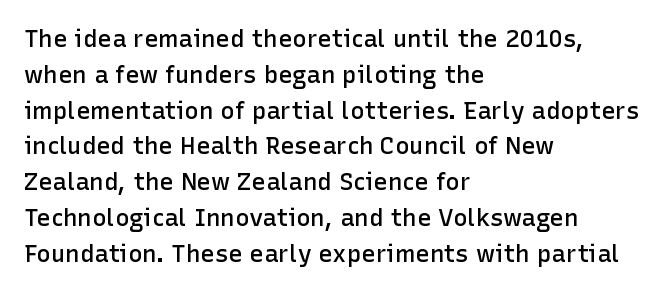
Q: Is the text bold? A: Semi-bold.
Q: Is the text italic (slanted)? A: No, it is upright.
Q: Is the text underlined? A: No.
Q: How is the paragraph aligned? A: Left-aligned.
Q: Is the spacing between letters normal or unusually wide? A: Normal.
Q: Is the spacing between lines tight, normal or loose? A: Normal.
